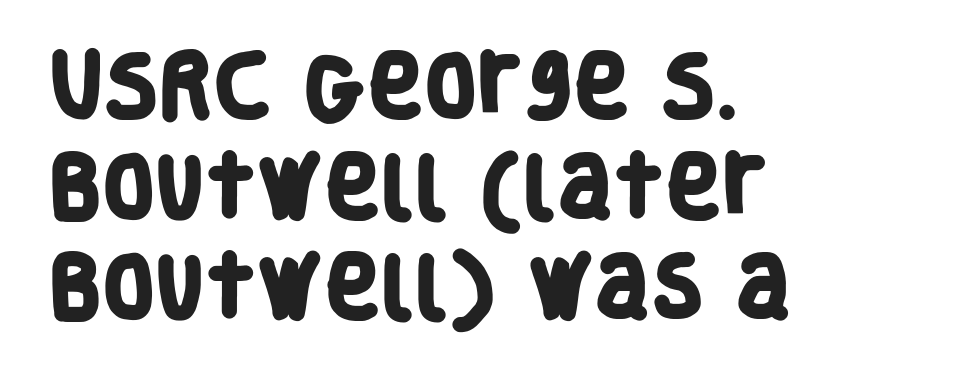
Q: Is the text bold? A: Yes.
Q: Is the typeface a serif or a sans-serif typeface? A: Sans-serif.
Q: Is the text underlined? A: No.
Q: How is the paragraph aligned? A: Left-aligned.
Q: Is the spacing between letters normal or unusually wide? A: Normal.
Q: Is the spacing between lines tight, normal or loose? A: Normal.
Q: Width (condensed, normal, or wide)? A: Condensed.
Q: Stroke contrast? A: Low.
Q: x-height? A: Large.
Q: Monospaced? A: No.
